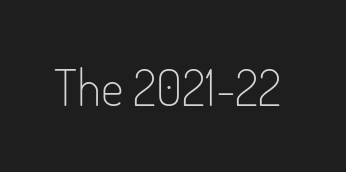
Think of a printed novel: that variable character pitch is what you see here. Weight: regular or lighter. A typesetter would mark this as roman, not italic. Nobody drew a line under any word here.
